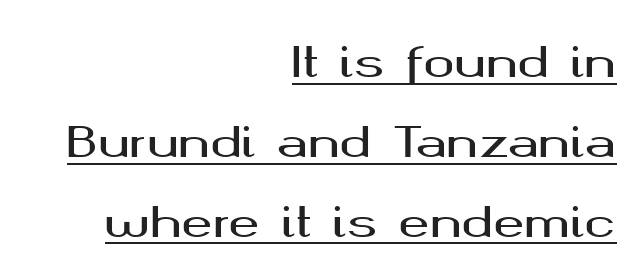
Q: Is the text italic (slanted)? A: No, it is upright.
Q: Is the typeface a serif or a sans-serif typeface? A: Sans-serif.
Q: Is the text underlined? A: Yes.
Q: How is the paragraph aligned? A: Right-aligned.
Q: Is the spacing between letters normal or unusually wide? A: Normal.
Q: Is the spacing between lines tight, normal or loose? A: Loose.
Q: Width (condensed, normal, or wide)? A: Wide.
Q: Stroke contrast? A: Medium.
Q: x-height? A: Medium.
Q: Monospaced? A: No.
